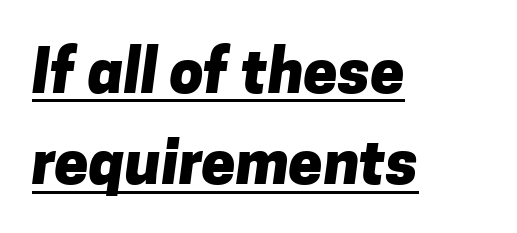
{"serif": "no", "bold": "yes", "weight": "heavy", "width": "normal", "stroke_contrast": "low", "x_height": "medium", "monospaced": "no", "underline": "yes", "align": "left", "line_spacing": "normal", "line_spacing_ratio": 1.5, "letter_spacing": "normal", "letter_spacing_em": 0.0, "glyph_px": 61}
